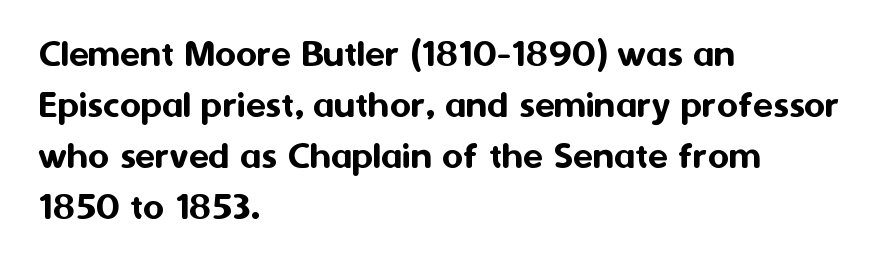
{"serif": "no", "italic": "no", "width": "normal", "stroke_contrast": "medium", "x_height": "medium", "monospaced": "no", "underline": "no", "align": "left", "line_spacing_ratio": 1.24, "letter_spacing": "normal", "letter_spacing_em": 0.0, "glyph_px": 41}
